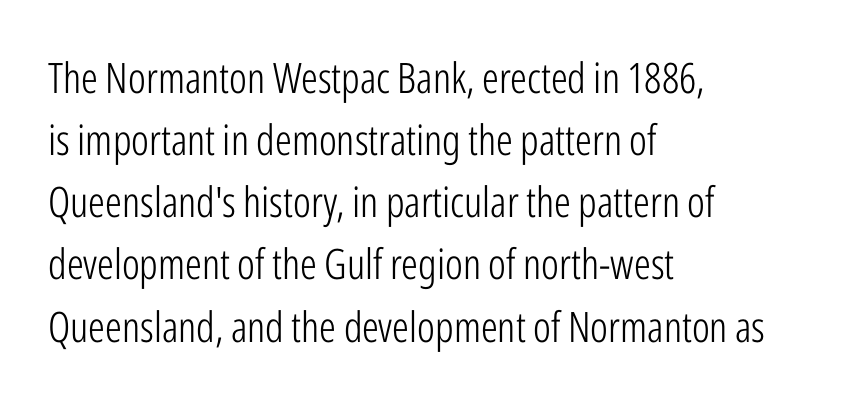
{"serif": "no", "italic": "no", "bold": "no", "weight": "light", "width": "condensed", "stroke_contrast": "low", "x_height": "medium", "monospaced": "no", "underline": "no", "align": "left", "line_spacing": "normal", "line_spacing_ratio": 1.48, "letter_spacing": "normal", "letter_spacing_em": 0.0, "glyph_px": 42}
